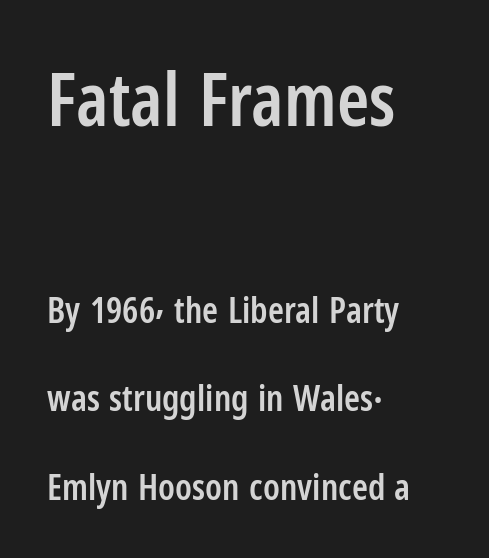
The image shows 73 px semibold, condensed sans-serif type, upright; set left-aligned, loose line spacing (2.45x), normal letter spacing, not underlined; the first (top) block is 2.03x larger; low stroke contrast and a medium x-height.
